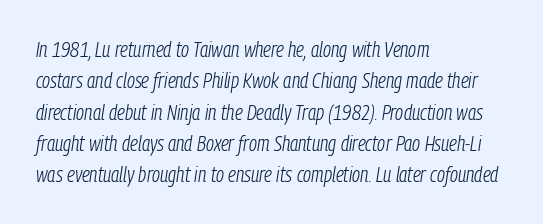
{"italic": "yes", "lean": "right", "slant_degrees": 9, "bold": "no", "underline": "no", "align": "left", "line_spacing": "normal", "line_spacing_ratio": 1.49, "letter_spacing": "normal", "letter_spacing_em": 0.0, "glyph_px": 21}
